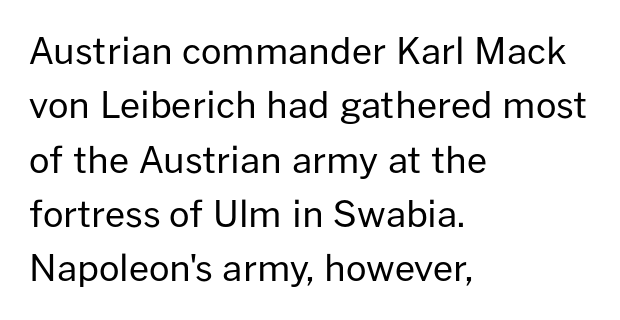
The image shows 36 px regular-weight sans-serif type, upright; set left-aligned, normal line spacing (1.51x), normal letter spacing, not underlined; low stroke contrast and a medium x-height.
